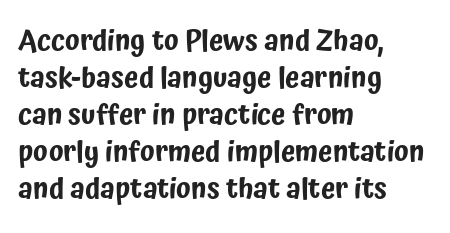
Q: Is the text italic (slanted)? A: No, it is upright.
Q: Is the typeface a serif or a sans-serif typeface? A: Sans-serif.
Q: Is the text underlined? A: No.
Q: How is the paragraph aligned? A: Left-aligned.
Q: Is the spacing between letters normal or unusually wide? A: Normal.
Q: Is the spacing between lines tight, normal or loose? A: Normal.
Q: Width (condensed, normal, or wide)? A: Condensed.
Q: Stroke contrast? A: Low.
Q: x-height? A: Medium.
Q: Monospaced? A: No.
